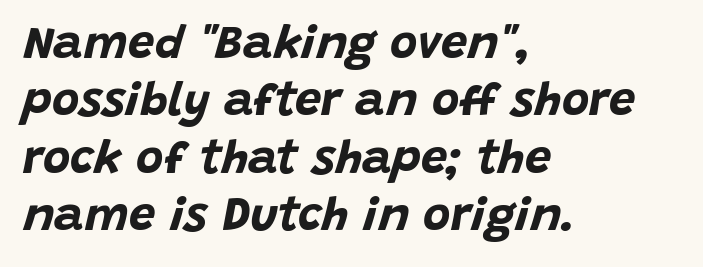
Q: Is the text bold? A: Yes.
Q: Is the text italic (slanted)? A: Yes, it leans right by about 15 degrees.
Q: Is the text underlined? A: No.
Q: How is the paragraph aligned? A: Left-aligned.
Q: Is the spacing between letters normal or unusually wide? A: Normal.
Q: Width (condensed, normal, or wide)? A: Normal.
Q: Stroke contrast? A: Low.
Q: x-height? A: Large.
Q: Monospaced? A: No.
